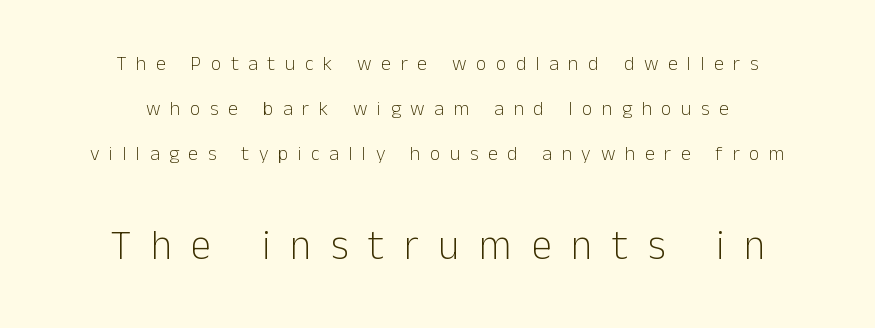
Q: Is the text bold? A: No.
Q: Is the text italic (slanted)? A: No, it is upright.
Q: Is the typeface a serif or a sans-serif typeface? A: Sans-serif.
Q: Is the text underlined? A: No.
Q: How is the paragraph aligned? A: Centered.
Q: Is the spacing between letters normal or unusually wide? A: Unusually wide.
Q: Is the spacing between lines tight, normal or loose? A: Loose.
Q: Which block of text is set in a larger size, the first (top) or the second (bottom)? A: The second (bottom) one.
Q: Width (condensed, normal, or wide)? A: Normal.
Q: Stroke contrast? A: Low.
Q: x-height? A: Medium.
Q: Monospaced? A: No.
